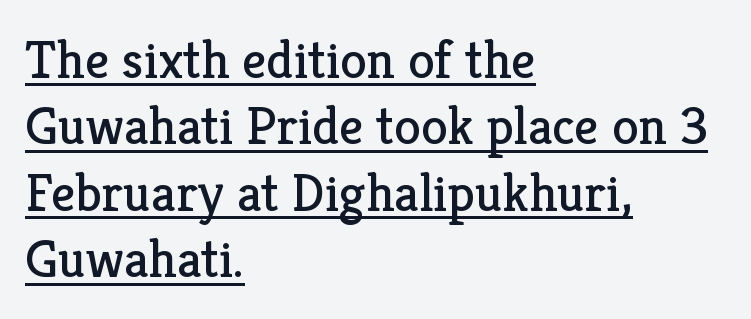
If you drew a line through each stem, it would be perfectly vertical. Casual observation: everything's shoved over to the left. Observe the serifs anchoring each vertical stroke in this sample. The strokes are not fattened; the text isn't bold.
